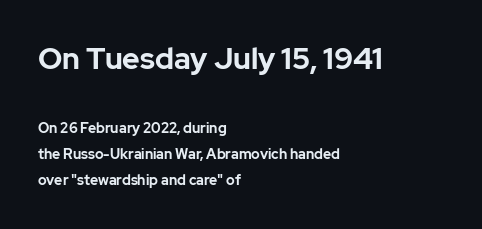
{"serif": "no", "italic": "no", "bold": "yes", "weight": "bold", "width": "normal", "stroke_contrast": "low", "x_height": "medium", "monospaced": "no", "underline": "no", "align": "left", "line_spacing_ratio": 1.87, "letter_spacing": "normal", "letter_spacing_em": 0.0, "larger_block": "first", "size_ratio": 2.14, "glyph_px": 30}
